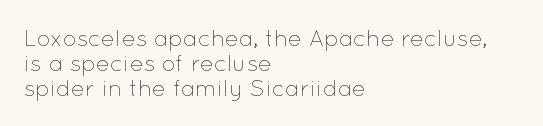
Q: Is the text bold? A: No.
Q: Is the text italic (slanted)? A: No, it is upright.
Q: Is the text underlined? A: No.
Q: How is the paragraph aligned? A: Left-aligned.
Q: Is the spacing between letters normal or unusually wide? A: Normal.
Q: Is the spacing between lines tight, normal or loose? A: Tight.
